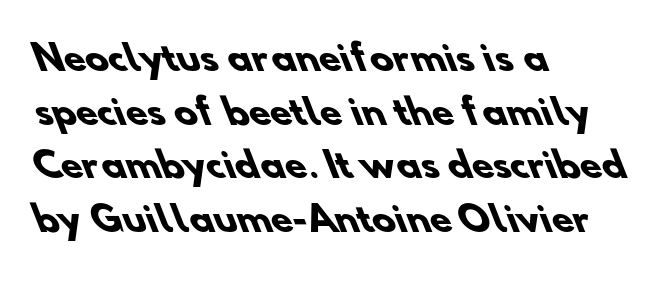
{"serif": "no", "bold": "yes", "weight": "heavy", "width": "normal", "stroke_contrast": "low", "x_height": "small", "monospaced": "no", "underline": "no", "align": "left", "line_spacing": "normal", "line_spacing_ratio": 1.53, "letter_spacing": "normal", "letter_spacing_em": 0.0, "glyph_px": 35}
